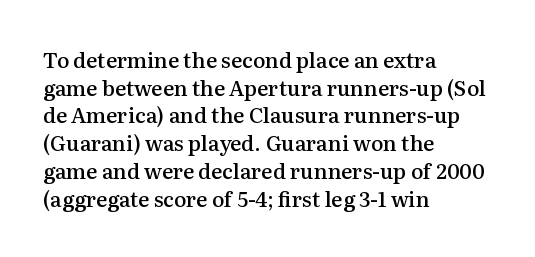
These words are printed semibold, heavier than regular yet not bold. Does the lettering tilt? It doesn't — this is upright. The area under the type is left untouched. Alignment: flush left.
